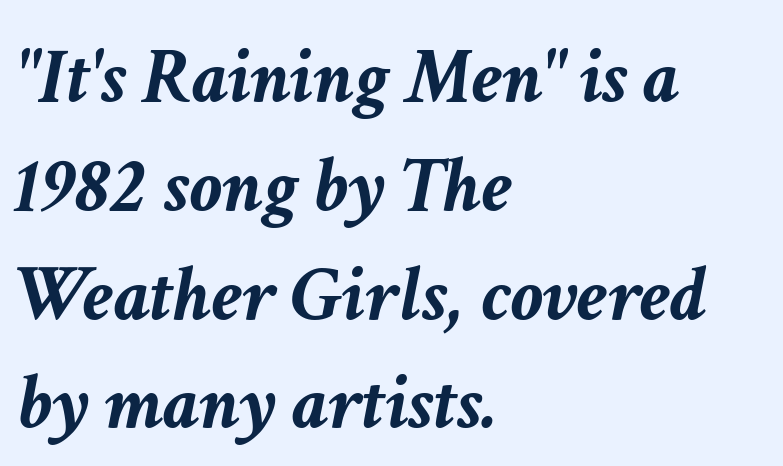
The glyphs look as if they've been sheared to an angle. This sample has the flowing, uneven cadence of proportional lettering. No word sits above an underline. Tracking here is standard; glyphs follow each other at the usual distance. Regular leading. The typesetter chose a ragged-right arrangement here.
